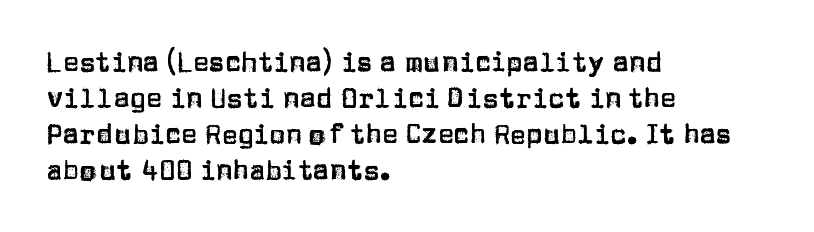
The image shows 27 px text type, upright; set left-aligned, normal line spacing (1.33x), normal letter spacing, not underlined.
